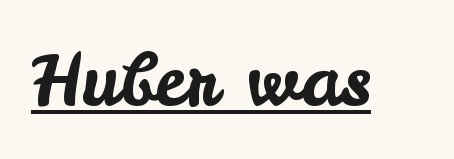
The image shows 71 px sans-serif type; set normal letter spacing, underlined; low stroke contrast and a small x-height.
